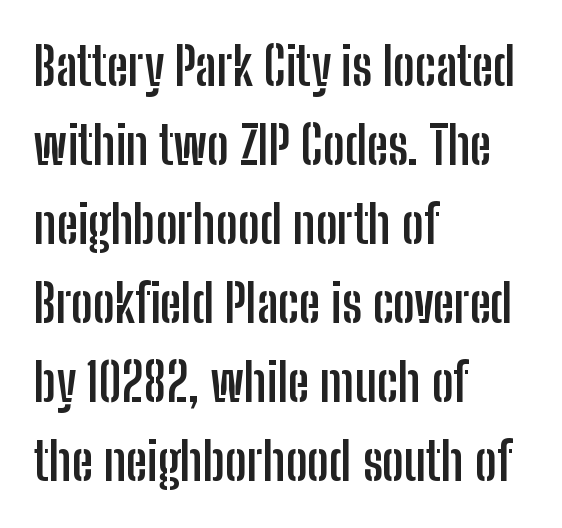
Stroke terminals: plain, sans-serif. Stroke thickness is high; the sample reads as a true bold. Any mark beneath the type? The region is blank. Horizontal alignment here is leftward, the default for most running prose.
